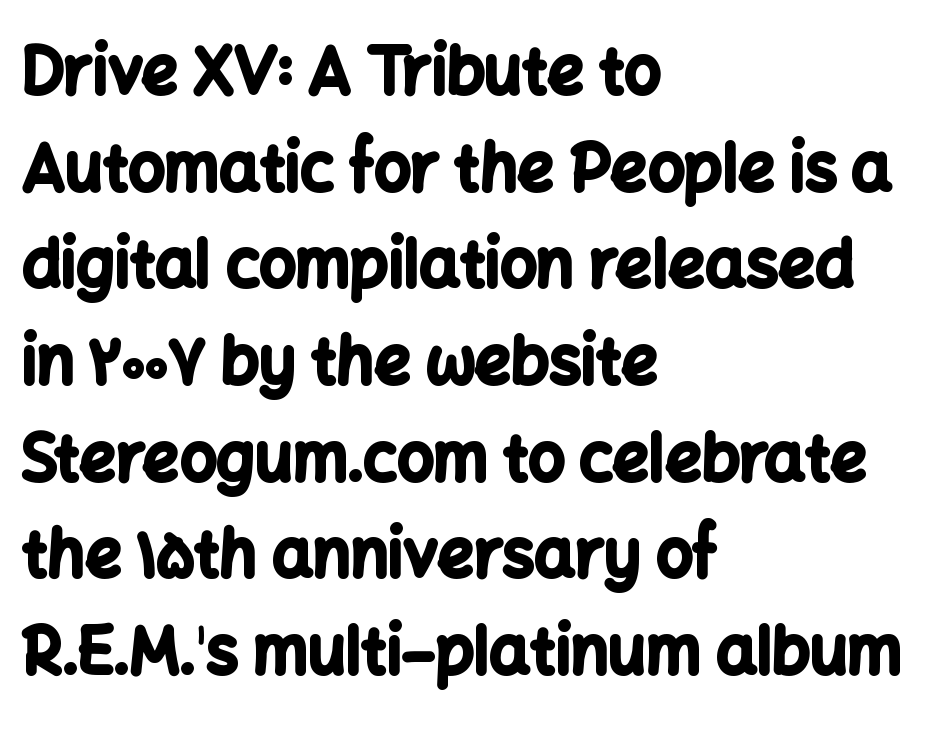
The image shows 64 px bold sans-serif type, upright; set left-aligned, normal line spacing (1.51x), normal letter spacing, not underlined; low stroke contrast and a medium x-height.
